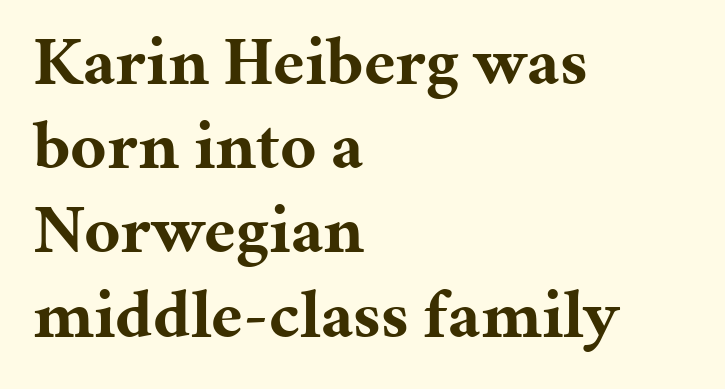
Emphasis by weight is at full strength: bold. The passage shown is typeset with a serif family. Standard letterfit; no display-style spreading of the glyphs. Quick note: underline off.
